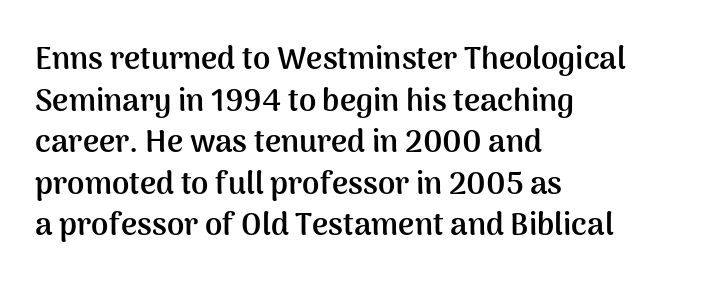
The rendering keeps characters at their native spacing. Beneath every word, the page is bare. Stroke terminals: plain, sans-serif. Think of a printed novel: that variable character pitch is what you see here. Posture: vertical. Heavy, bold letterforms.
